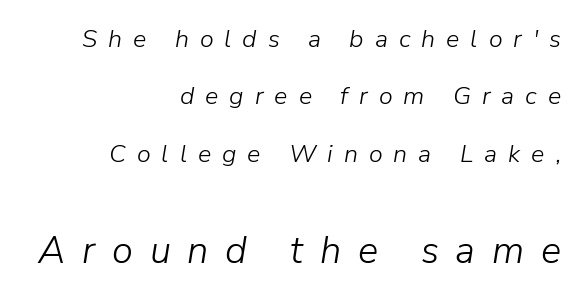
Q: Is the text bold? A: No.
Q: Is the text italic (slanted)? A: Yes, it leans right by about 9 degrees.
Q: Is the text underlined? A: No.
Q: How is the paragraph aligned? A: Right-aligned.
Q: Is the spacing between letters normal or unusually wide? A: Unusually wide.
Q: Is the spacing between lines tight, normal or loose? A: Loose.
Q: Which block of text is set in a larger size, the first (top) or the second (bottom)? A: The second (bottom) one.
Q: Width (condensed, normal, or wide)? A: Normal.
Q: Stroke contrast? A: Low.
Q: x-height? A: Medium.
Q: Monospaced? A: No.
